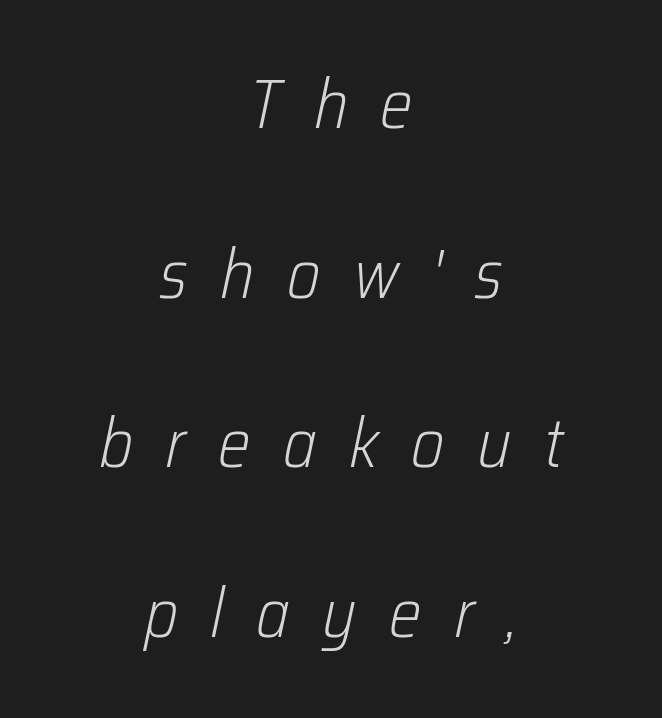
Q: Is the text bold? A: No.
Q: Is the text italic (slanted)? A: Yes, it leans right by about 12 degrees.
Q: Is the text underlined? A: No.
Q: How is the paragraph aligned? A: Centered.
Q: Is the spacing between letters normal or unusually wide? A: Unusually wide.
Q: Is the spacing between lines tight, normal or loose? A: Loose.
Q: Width (condensed, normal, or wide)? A: Condensed.
Q: Stroke contrast? A: Low.
Q: x-height? A: Medium.
Q: Monospaced? A: No.
